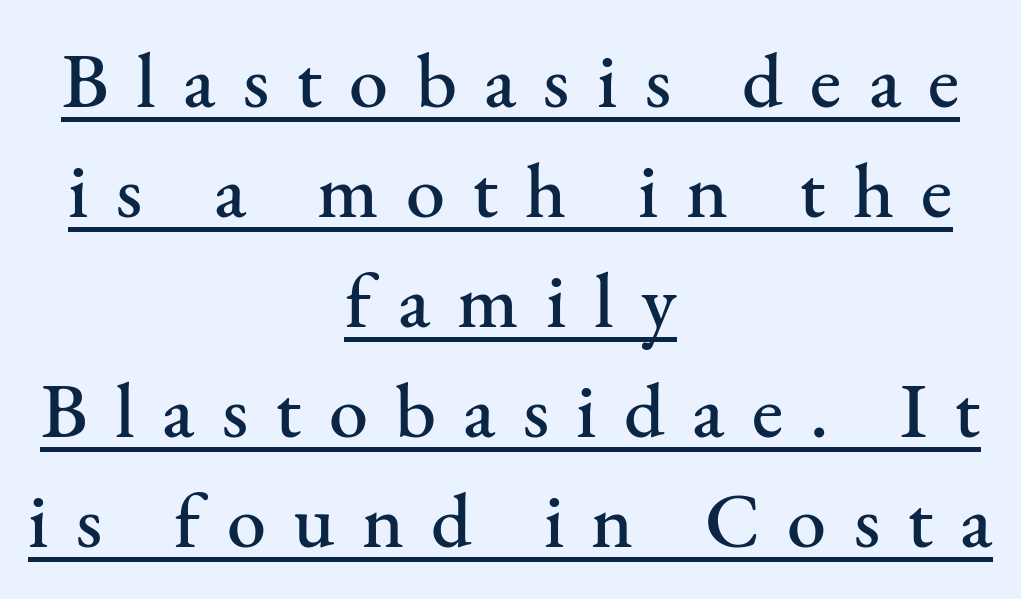
Q: Is the text italic (slanted)? A: No, it is upright.
Q: Is the typeface a serif or a sans-serif typeface? A: Serif.
Q: Is the text underlined? A: Yes.
Q: How is the paragraph aligned? A: Centered.
Q: Is the spacing between letters normal or unusually wide? A: Unusually wide.
Q: Is the spacing between lines tight, normal or loose? A: Normal.
Q: Width (condensed, normal, or wide)? A: Normal.
Q: Stroke contrast? A: Medium.
Q: x-height? A: Small.
Q: Monospaced? A: No.
